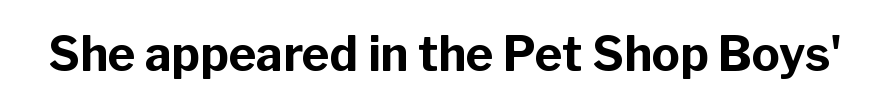
The image shows 47 px bold sans-serif type, upright; set normal letter spacing, not underlined; low stroke contrast and a medium x-height.
